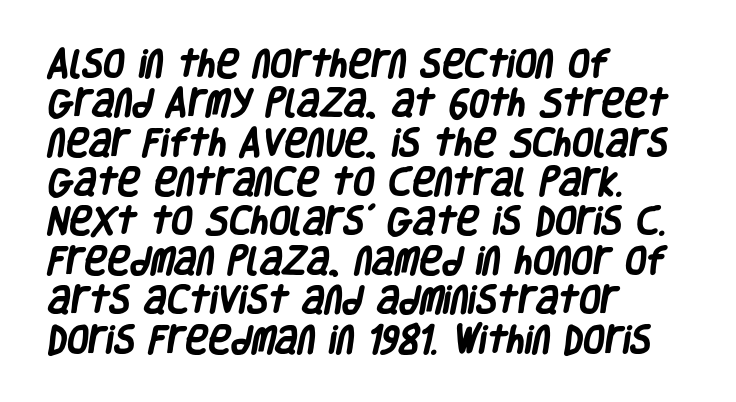
The image shows 31 px heavy, condensed sans-serif type; set left-aligned, normal line spacing (1.27x), normal letter spacing, not underlined; low stroke contrast and a large x-height.
